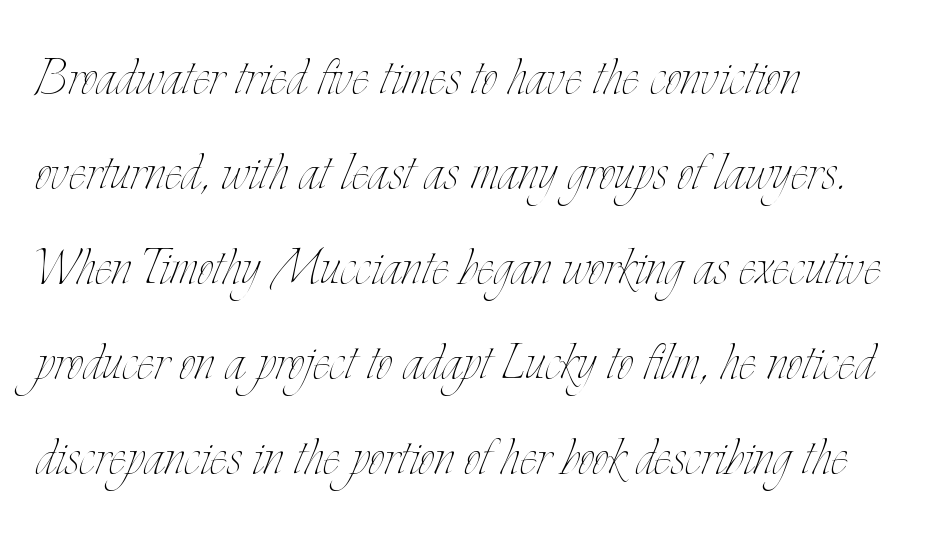
{"bold": "no", "weight": "thin", "width": "condensed", "stroke_contrast": "low", "x_height": "small", "monospaced": "no", "underline": "no", "align": "left", "line_spacing": "normal", "line_spacing_ratio": 1.44, "letter_spacing": "normal", "letter_spacing_em": 0.0, "glyph_px": 66}
